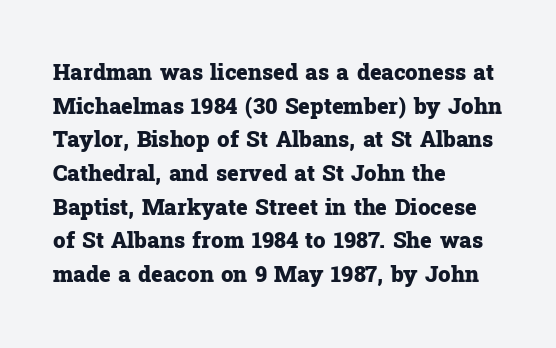
The image shows 22 px bold type, upright; set left-aligned, normal line spacing (1.53x), normal letter spacing, not underlined.
